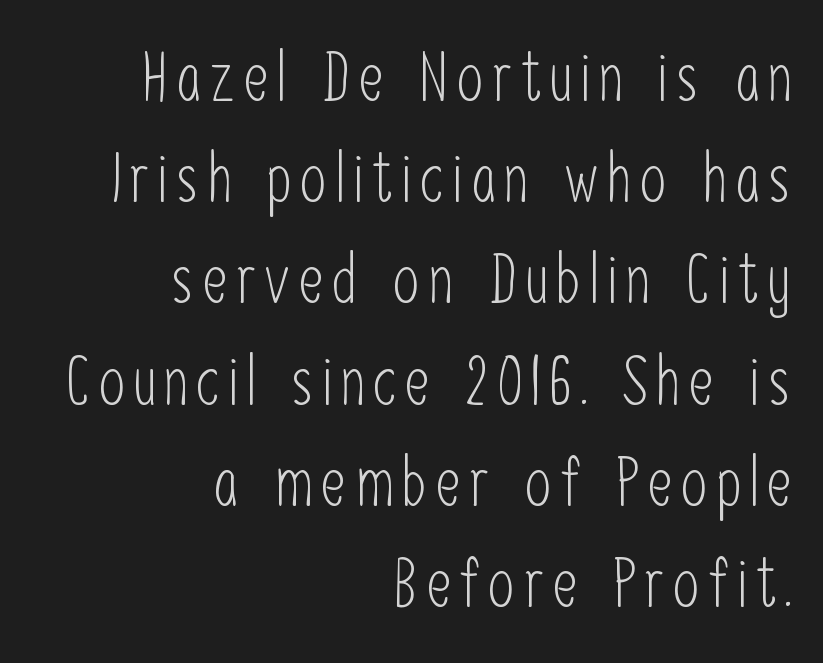
The image shows 67 px light, condensed sans-serif type, upright; set right-aligned, normal line spacing (1.51x), not underlined; low stroke contrast and a medium x-height.
